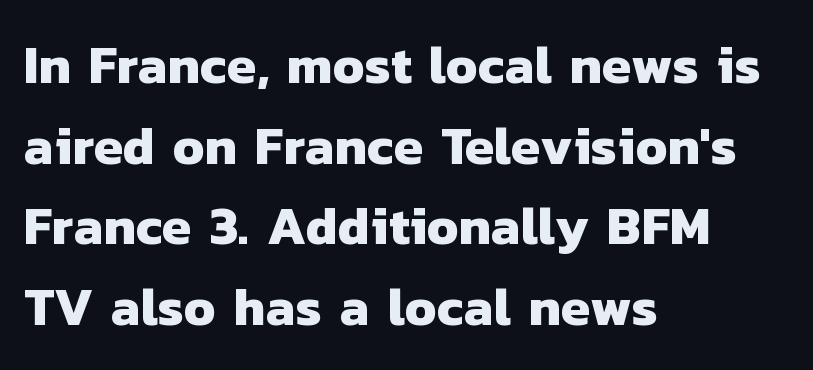
Whoever set this chose a conventional vertical rhythm. The sample has been set heavy, in full bold. The passage is arranged the way most books set body copy — flush left. Character widths vary here, with narrow letters taking less room than wide ones. Nope, no serifs anywhere on these letters.
